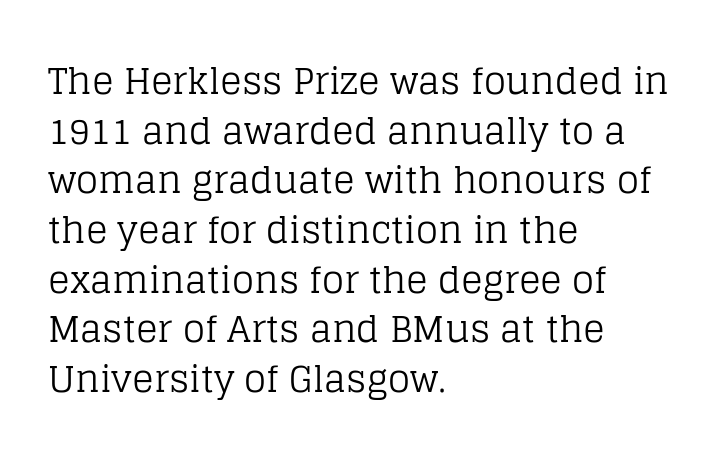
Q: Is the text bold? A: No.
Q: Is the text italic (slanted)? A: No, it is upright.
Q: Is the typeface a serif or a sans-serif typeface? A: Serif.
Q: Is the text underlined? A: No.
Q: How is the paragraph aligned? A: Left-aligned.
Q: Is the spacing between letters normal or unusually wide? A: Normal.
Q: Is the spacing between lines tight, normal or loose? A: Normal.
Q: Width (condensed, normal, or wide)? A: Normal.
Q: Stroke contrast? A: Low.
Q: x-height? A: Large.
Q: Monospaced? A: No.
